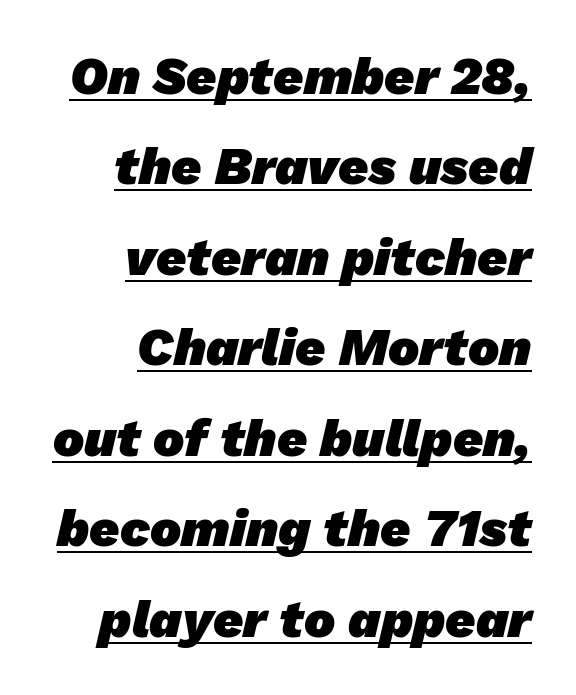
The image shows 52 px heavy sans-serif type; set right-aligned, line spacing 1.74x, normal letter spacing, underlined; low stroke contrast and a medium x-height.
